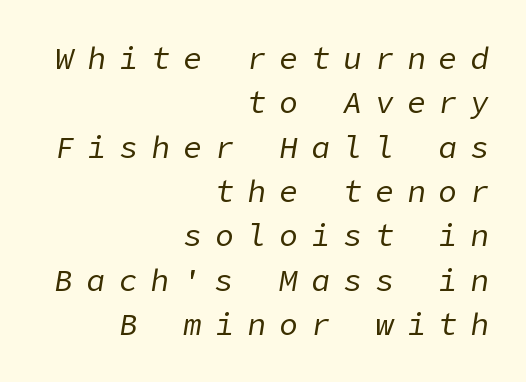
The image shows 31 px regular-weight type, italic (leaning right); set right-aligned, normal line spacing (1.43x), unusually wide letter spacing (+0.43 em), not underlined; low stroke contrast and a medium x-height.
